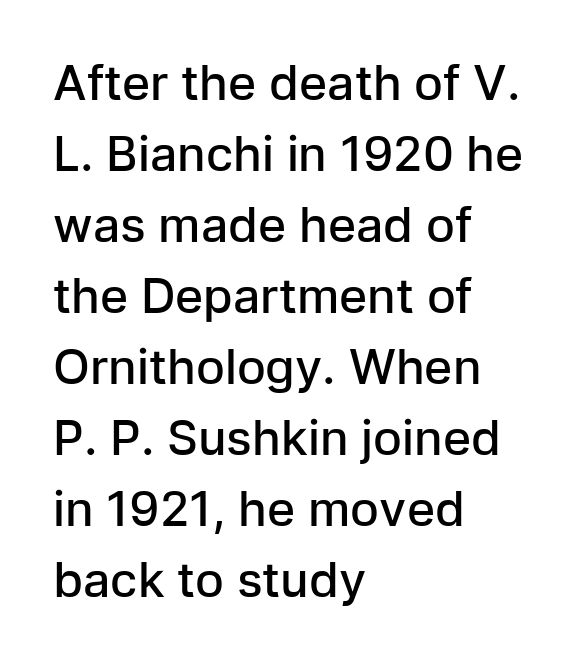
The image shows 48 px semibold sans-serif type, upright; set left-aligned, normal line spacing (1.48x), normal letter spacing, not underlined; low stroke contrast and a medium x-height.
